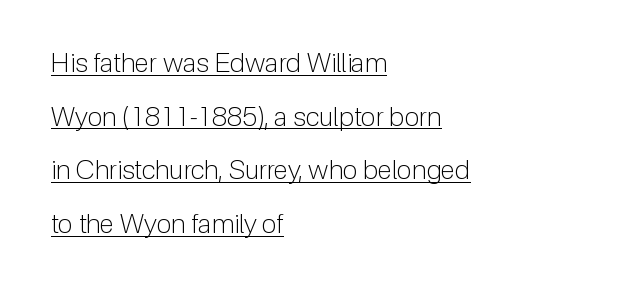
{"italic": "no", "bold": "no", "underline": "yes", "align": "left", "line_spacing": "loose", "line_spacing_ratio": 1.99, "letter_spacing": "normal", "letter_spacing_em": 0.0, "glyph_px": 27}
